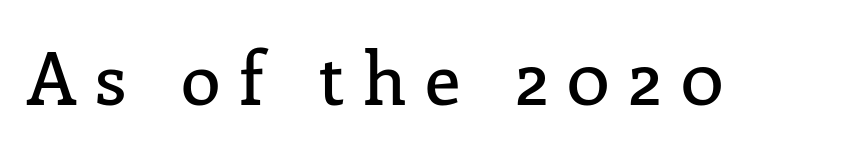
{"serif": "yes", "italic": "no", "width": "normal", "stroke_contrast": "low", "x_height": "medium", "monospaced": "no", "underline": "no", "letter_spacing": "wide", "letter_spacing_em": 0.26, "glyph_px": 72}
